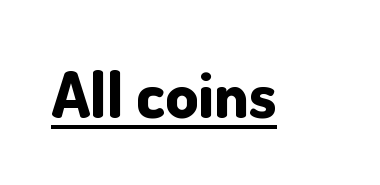
{"serif": "no", "italic": "no", "bold": "yes", "weight": "bold", "width": "normal", "stroke_contrast": "low", "x_height": "small", "monospaced": "no", "underline": "yes", "letter_spacing": "normal", "letter_spacing_em": 0.0, "glyph_px": 65}
